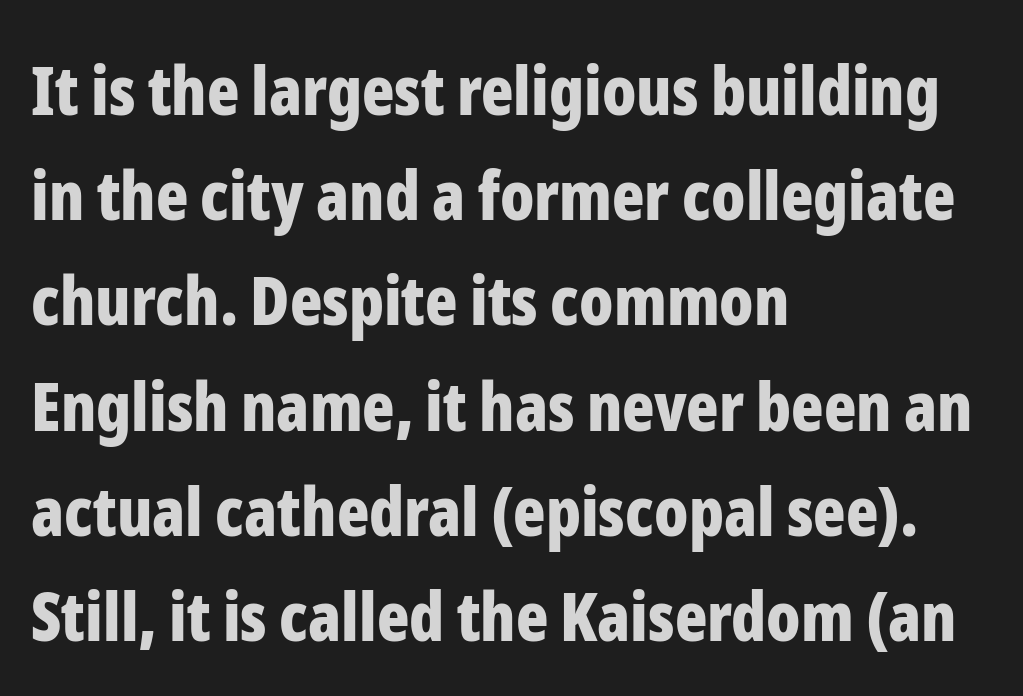
Q: Is the text bold? A: Yes.
Q: Is the text italic (slanted)? A: No, it is upright.
Q: Is the typeface a serif or a sans-serif typeface? A: Sans-serif.
Q: Is the text underlined? A: No.
Q: How is the paragraph aligned? A: Left-aligned.
Q: Is the spacing between letters normal or unusually wide? A: Normal.
Q: Is the spacing between lines tight, normal or loose? A: Normal.
Q: Width (condensed, normal, or wide)? A: Condensed.
Q: Stroke contrast? A: Low.
Q: x-height? A: Medium.
Q: Monospaced? A: No.
